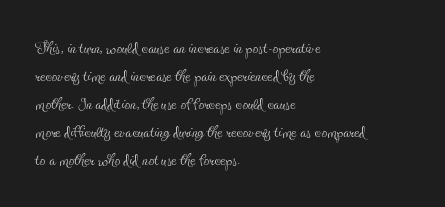
{"bold": "no", "underline": "no", "align": "left", "line_spacing_ratio": 1.22, "letter_spacing": "normal", "letter_spacing_em": 0.0, "glyph_px": 23}
